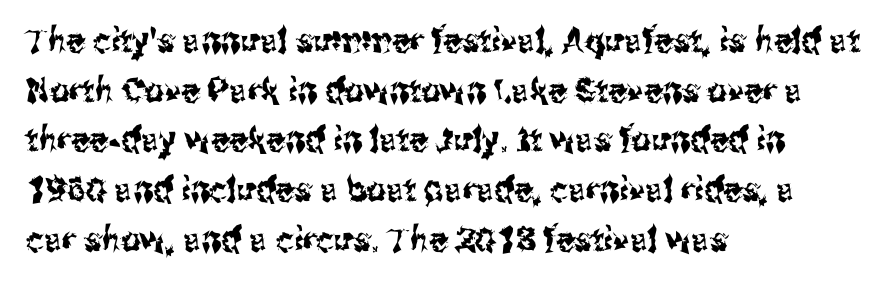
The image shows 34 px condensed sans-serif type, upright; set left-aligned, normal line spacing (1.46x), normal letter spacing, not underlined; medium stroke contrast and a medium x-height.
